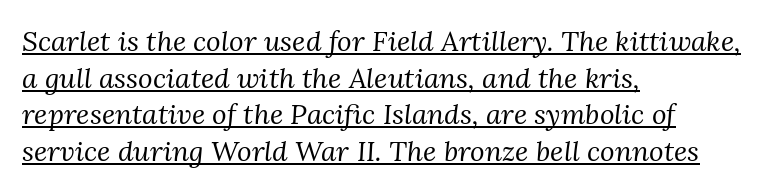
The rag falls on the right side of this text block. There is no visible air inserted between adjacent glyphs. The type family on display is of the serif kind. If you measured baseline to baseline, you'd find a middling distance. Check the space under the baseline: a stroke is drawn there.
